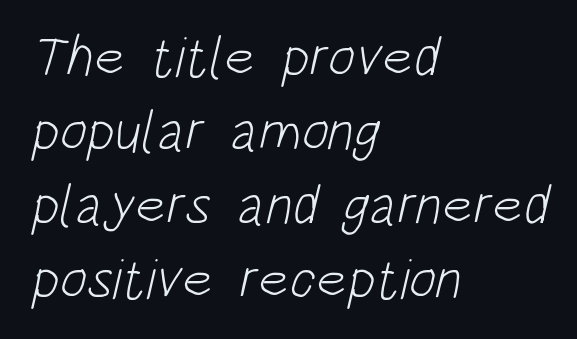
These lines are composed in type without serifs. All the whitespace from short lines collects on the right. The passage shown has conventional tracking throughout. The passage shown is not bold in any degree. Think of a printed novel: that variable character pitch is what you see here. Does the leading feel generous? No, just average.
